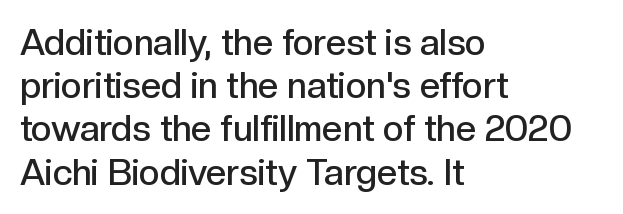
Q: Is the text bold? A: Semi-bold.
Q: Is the text italic (slanted)? A: No, it is upright.
Q: Is the typeface a serif or a sans-serif typeface? A: Sans-serif.
Q: Is the text underlined? A: No.
Q: How is the paragraph aligned? A: Left-aligned.
Q: Is the spacing between letters normal or unusually wide? A: Normal.
Q: Width (condensed, normal, or wide)? A: Normal.
Q: x-height? A: Medium.
Q: Monospaced? A: No.
